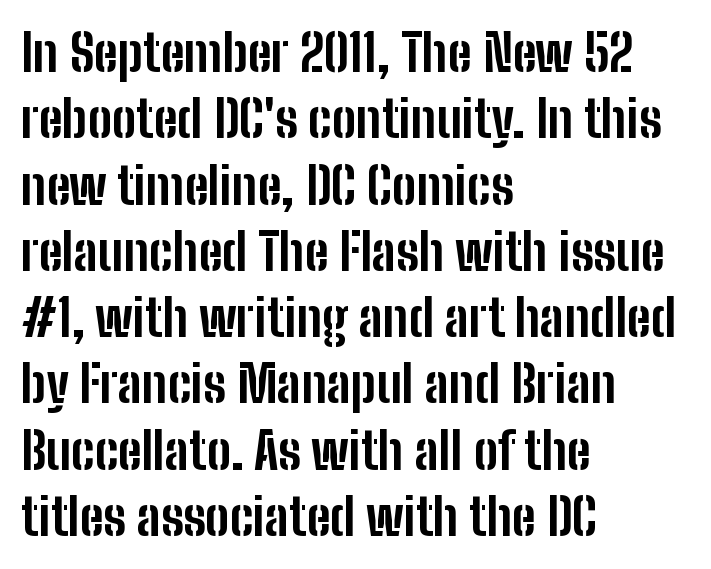
In terms of letterform style, serifs are entirely absent. When letters stand straight like this, we call the style roman or upright. Do the characters align in a grid? No, the font is proportional. Underlining? Definitely not there. Does extra space separate the letters? No, they use regular spacing. This sample is left-justified, so line endings fall wherever the words run out.
